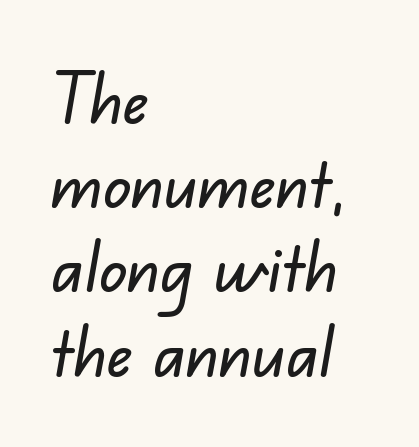
The image shows 69 px sans-serif type; set left-aligned, line spacing 1.22x, normal letter spacing, not underlined; low stroke contrast and a small x-height.
